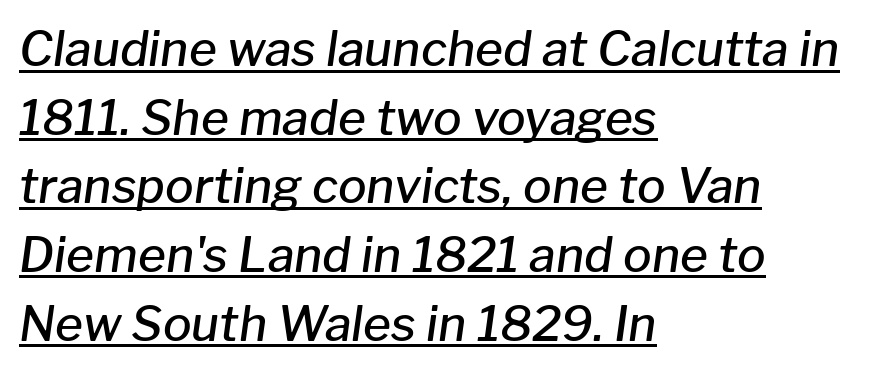
{"italic": "yes", "lean": "right", "slant_degrees": 8, "bold": "semi", "weight": "semibold", "width": "normal", "stroke_contrast": "low", "x_height": "medium", "monospaced": "no", "underline": "yes", "align": "left", "line_spacing": "normal", "line_spacing_ratio": 1.43, "letter_spacing": "normal", "letter_spacing_em": 0.0, "glyph_px": 48}
